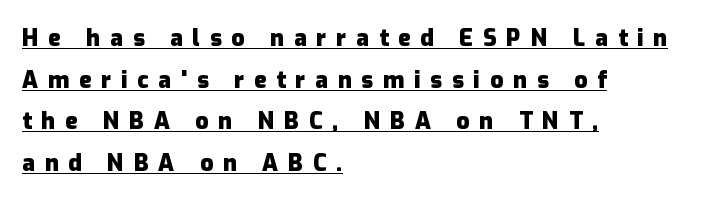
The image shows 23 px bold type, upright; set left-aligned, line spacing 1.81x, unusually wide letter spacing (+0.43 em), underlined.
